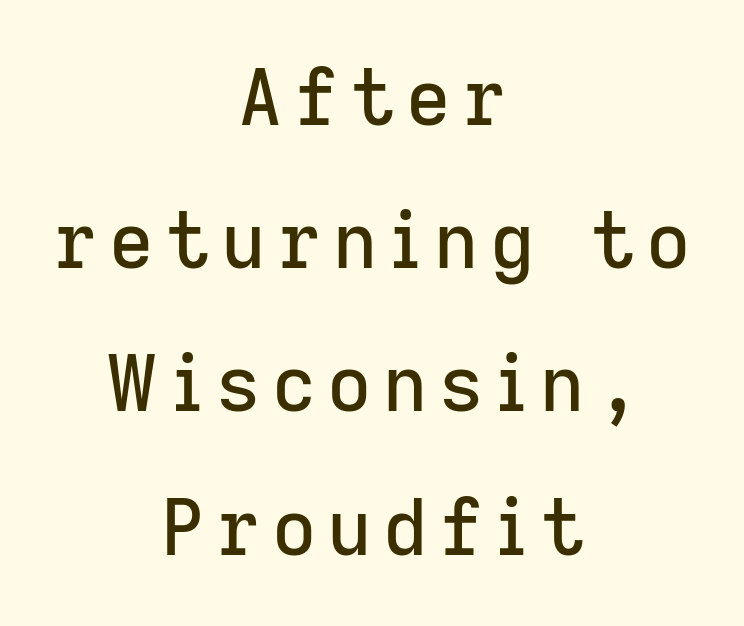
Italic: no, the glyphs are upright roman. Spacing verdict: proportional, widths tailored to each character. The compositor balanced each line on the midline. Unlike a traditional serif, this face leaves its strokes unadorned. Nobody drew a line under any word here.
